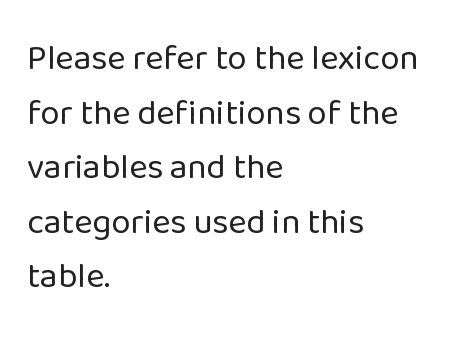
Notice how the passage keeps a crisp vertical edge on the left only. Ordinary non-slanted type is in use. The strokes carry an ordinary text weight at most. The foot of each line stays bare and open.
